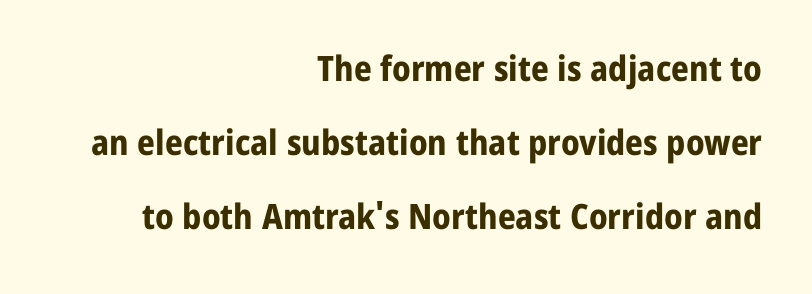
Vertically, the passage feels expansive, rows floating well apart. The face used here is rendered with its standard letterfit. The text was rendered using a sans face with plain stroke endings. Is this a fixed-width face? No — the glyphs have proportional, varying widths. A bare baseline throughout the passage. Strong, thick strokes mark this as bold type.
